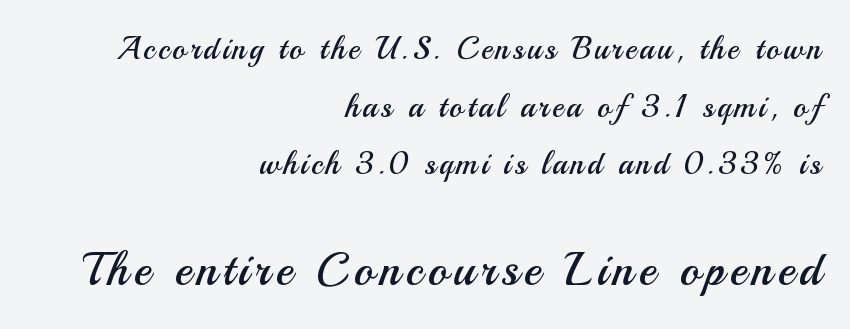
The image shows 47 px regular-weight sans-serif type; set right-aligned, line spacing 1.86x, not underlined; the second (bottom) block is 1.52x larger; medium stroke contrast and a small x-height.
